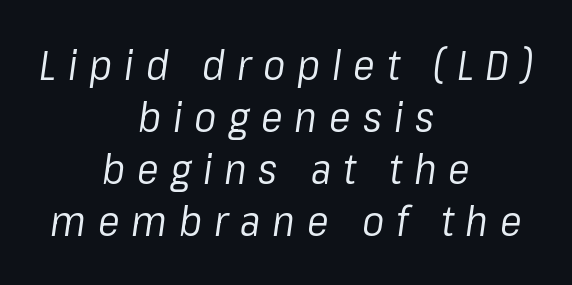
The image shows 41 px regular-weight type, italic (leaning right); set centered, normal line spacing (1.27x), unusually wide letter spacing (+0.29 em), not underlined; low stroke contrast and a medium x-height.
